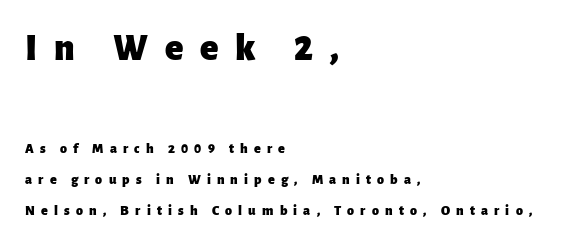
Q: Is the text bold? A: Yes.
Q: Is the text italic (slanted)? A: No, it is upright.
Q: Is the typeface a serif or a sans-serif typeface? A: Sans-serif.
Q: Is the text underlined? A: No.
Q: How is the paragraph aligned? A: Left-aligned.
Q: Is the spacing between letters normal or unusually wide? A: Unusually wide.
Q: Is the spacing between lines tight, normal or loose? A: Loose.
Q: Which block of text is set in a larger size, the first (top) or the second (bottom)? A: The first (top) one.
Q: Width (condensed, normal, or wide)? A: Normal.
Q: Stroke contrast? A: Low.
Q: x-height? A: Medium.
Q: Monospaced? A: No.
